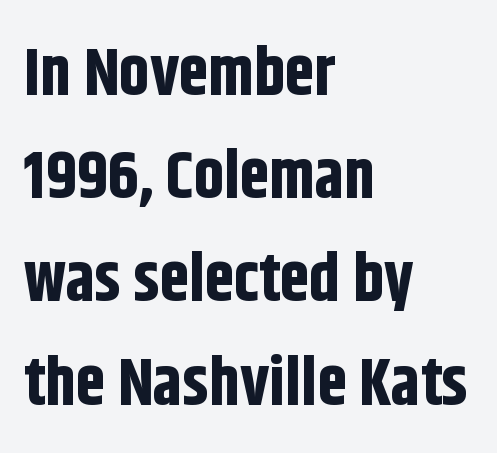
{"serif": "no", "italic": "no", "bold": "yes", "weight": "bold", "width": "condensed", "stroke_contrast": "low", "x_height": "large", "monospaced": "no", "underline": "no", "align": "left", "line_spacing": "normal", "line_spacing_ratio": 1.54, "letter_spacing": "normal", "letter_spacing_em": 0.0, "glyph_px": 67}
